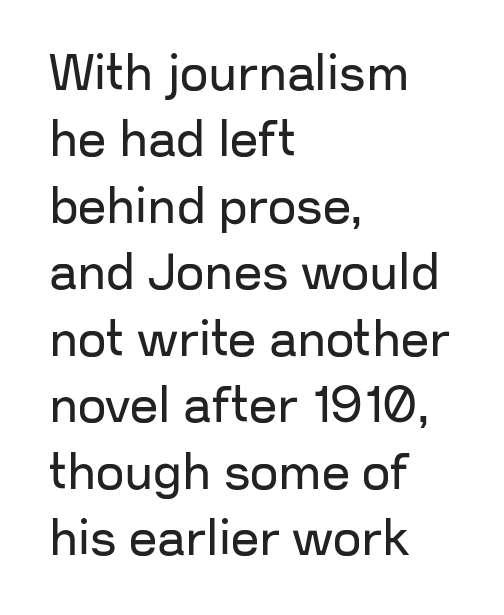
Descender tails drop into unmarked territory. Examine the stroke ends and you'll find no serifs. These lines sit exactly where default settings would place them. Every stem runs plumb, perpendicular to the baseline.
